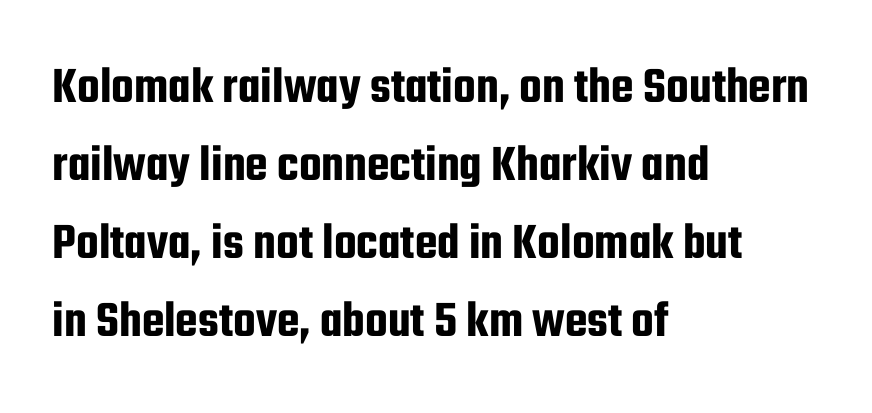
{"serif": "no", "italic": "no", "width": "condensed", "stroke_contrast": "low", "x_height": "medium", "monospaced": "no", "underline": "no", "align": "left", "line_spacing": "normal", "line_spacing_ratio": 1.5, "letter_spacing": "normal", "letter_spacing_em": 0.0, "glyph_px": 52}
